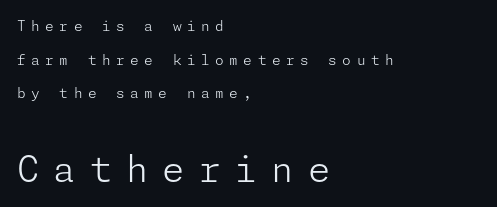
The font sits on the lighter half of the weight spectrum, regular included. It's the straight-up-and-down kind of type. Every row of glyphs begins at an identical x-position on the left. The characters display no serif detailing; their extremities are plain. Here the second block reads like a headline and the first like body copy.
